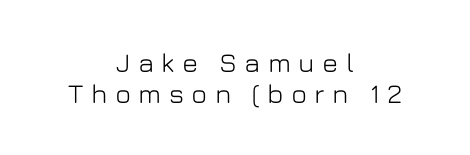
Q: Is the text italic (slanted)? A: No, it is upright.
Q: Is the text underlined? A: No.
Q: How is the paragraph aligned? A: Centered.
Q: Is the spacing between letters normal or unusually wide? A: Unusually wide.
